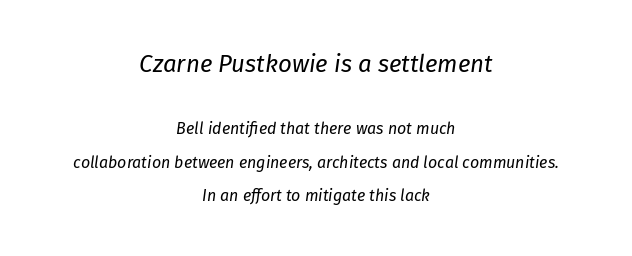
The image shows 24 px text type, italic (leaning right); set centered, loose line spacing (2.11x), normal letter spacing, not underlined; the first (top) block is 1.5x larger.
